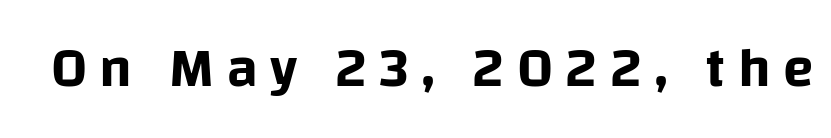
Q: Is the text italic (slanted)? A: No, it is upright.
Q: Is the typeface a serif or a sans-serif typeface? A: Sans-serif.
Q: Is the text underlined? A: No.
Q: Is the spacing between letters normal or unusually wide? A: Unusually wide.
Q: Width (condensed, normal, or wide)? A: Normal.
Q: Stroke contrast? A: Low.
Q: x-height? A: Large.
Q: Monospaced? A: No.
